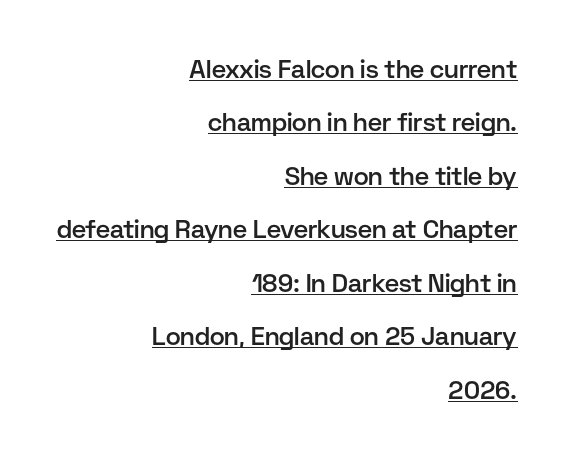
Every character sits straight up, as roman type does. The type is set solid horizontally, with unmodified tracking. Summary of vertical rhythm: relaxed, with wide interline spacing. Compared with undecorated copy, this sample adds a rule below the words.
